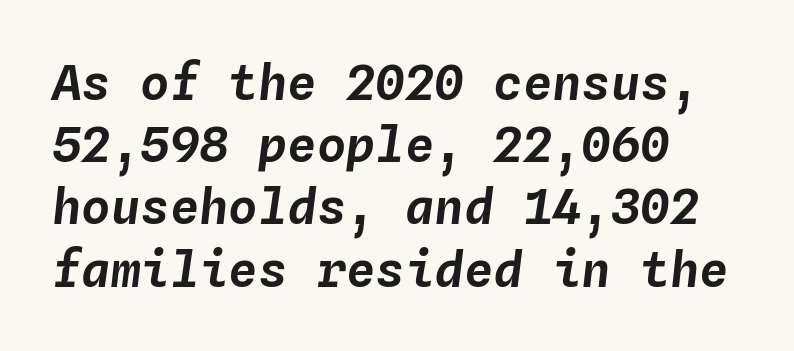
The image shows 49 px text type, italic (leaning right), monospaced; set left-aligned, normal line spacing (1.27x), normal letter spacing, not underlined; low stroke contrast and a medium x-height.
